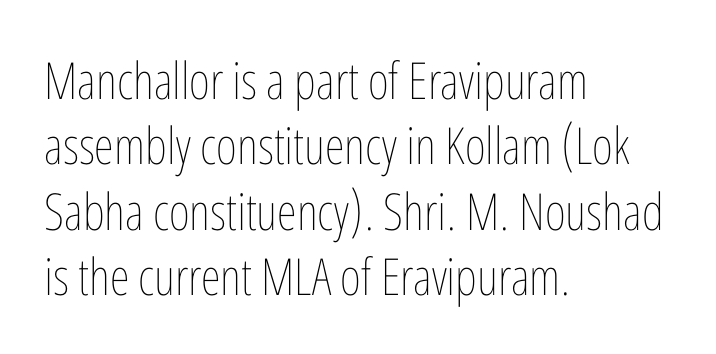
{"italic": "no", "bold": "no", "weight": "thin", "width": "condensed", "stroke_contrast": "low", "x_height": "medium", "monospaced": "no", "underline": "no", "align": "left", "line_spacing": "normal", "line_spacing_ratio": 1.28, "letter_spacing": "normal", "letter_spacing_em": 0.0, "glyph_px": 51}
